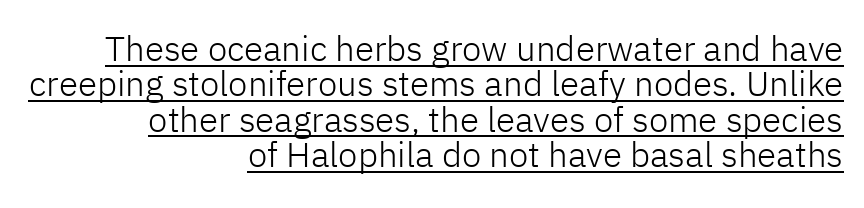
{"serif": "no", "italic": "no", "bold": "no", "weight": "light", "width": "normal", "stroke_contrast": "low", "x_height": "medium", "monospaced": "no", "underline": "yes", "align": "right", "line_spacing": "tight", "line_spacing_ratio": 1.01, "letter_spacing": "normal", "letter_spacing_em": 0.0, "glyph_px": 35}
